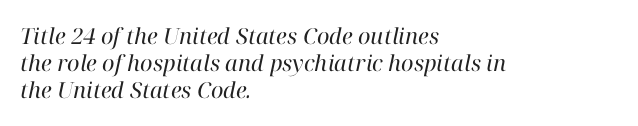
{"italic": "yes", "lean": "right", "slant_degrees": 12, "bold": "no", "underline": "no", "align": "left", "line_spacing_ratio": 1.23, "letter_spacing": "normal", "letter_spacing_em": 0.0, "glyph_px": 22}
